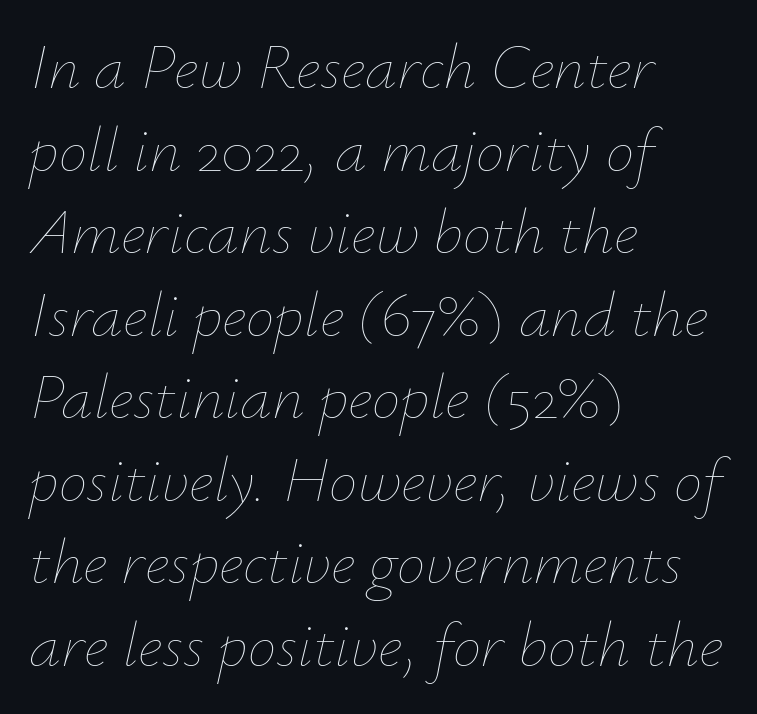
The image shows 64 px thin type, italic (leaning right); set left-aligned, normal line spacing (1.29x), normal letter spacing, not underlined; low stroke contrast and a small x-height.
